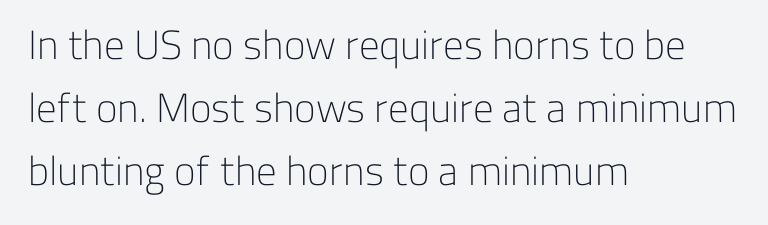
{"serif": "no", "italic": "no", "bold": "no", "weight": "light", "width": "normal", "stroke_contrast": "low", "x_height": "medium", "monospaced": "no", "underline": "no", "align": "left", "line_spacing": "normal", "line_spacing_ratio": 1.54, "letter_spacing": "normal", "letter_spacing_em": 0.0, "glyph_px": 41}
